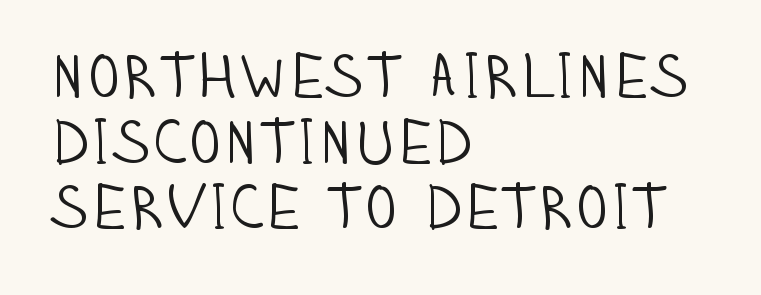
These lines huddle together more closely than default settings would place them. Unlike italic type, these characters show no tilt at all. Caption: face not bold, strokes unweighted. Quick note: underline off.
